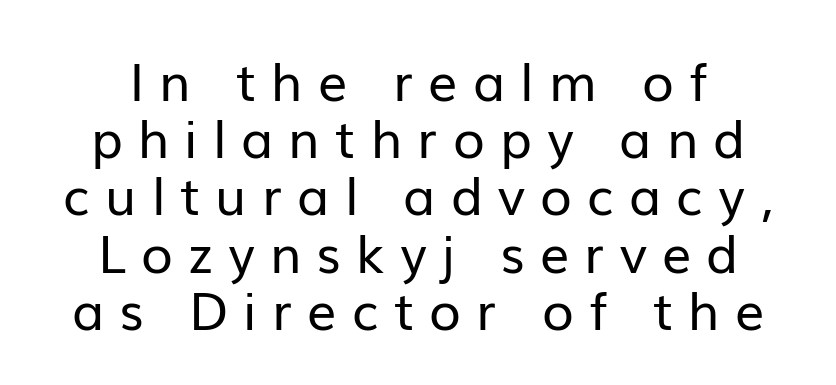
The image shows 52 px regular-weight sans-serif type, upright; set centered, tight line spacing (1.1x), unusually wide letter spacing (+0.29 em), not underlined; low stroke contrast and a medium x-height.
